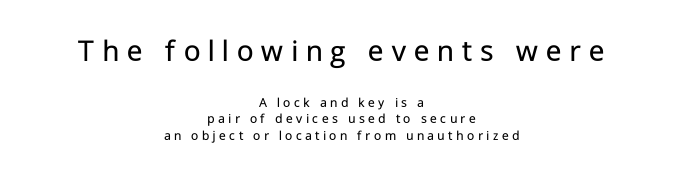
Q: Is the text bold? A: No.
Q: Is the text italic (slanted)? A: No, it is upright.
Q: Is the typeface a serif or a sans-serif typeface? A: Sans-serif.
Q: Is the text underlined? A: No.
Q: How is the paragraph aligned? A: Centered.
Q: Is the spacing between letters normal or unusually wide? A: Unusually wide.
Q: Is the spacing between lines tight, normal or loose? A: Tight.
Q: Which block of text is set in a larger size, the first (top) or the second (bottom)? A: The first (top) one.
Q: Width (condensed, normal, or wide)? A: Normal.
Q: Stroke contrast? A: Low.
Q: x-height? A: Medium.
Q: Monospaced? A: No.
